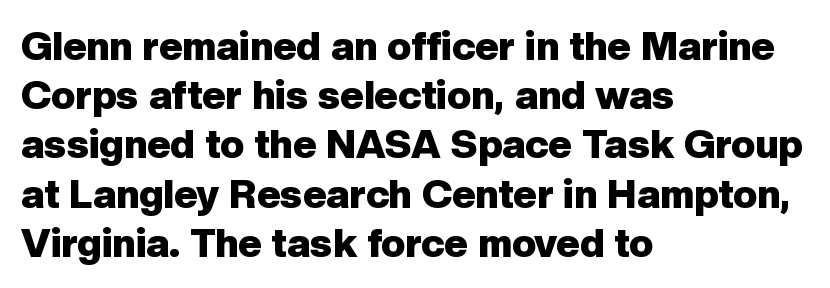
{"serif": "no", "italic": "no", "bold": "yes", "weight": "heavy", "width": "normal", "stroke_contrast": "low", "x_height": "medium", "monospaced": "no", "underline": "no", "align": "left", "line_spacing_ratio": 1.23, "letter_spacing": "normal", "letter_spacing_em": 0.0, "glyph_px": 40}
